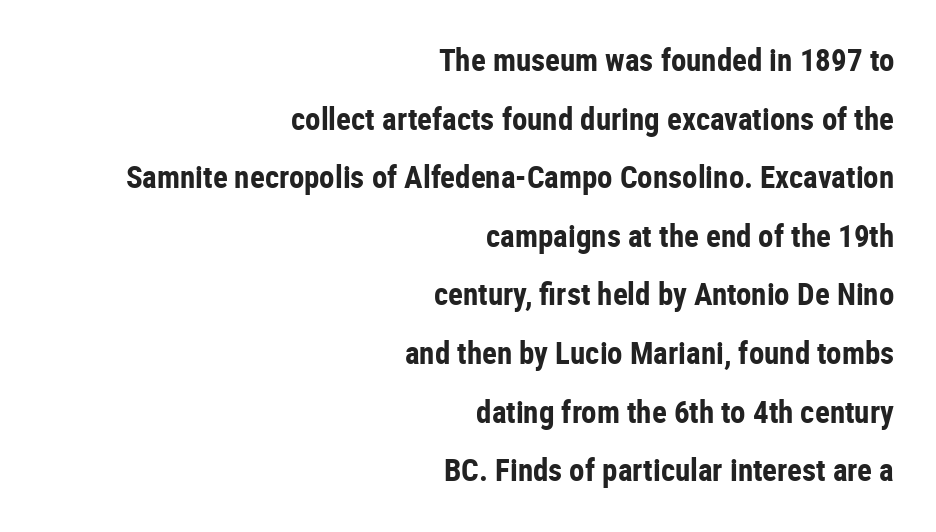
The image shows 31 px bold, condensed sans-serif type, upright; set right-aligned, line spacing 1.89x, normal letter spacing, not underlined; low stroke contrast and a medium x-height.
